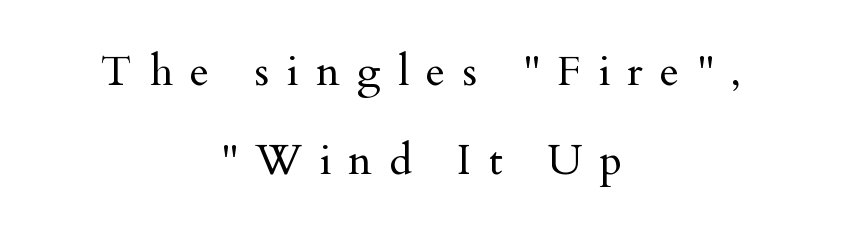
Notice how the passage keeps no hard edge, just a central spine. Glyph-to-glyph distance is far greater than everyday printed text. Varying glyph widths throughout — classic text-font behaviour. Italic: no, the glyphs are upright roman. The specimen omits any rule beneath the text block's lines.
